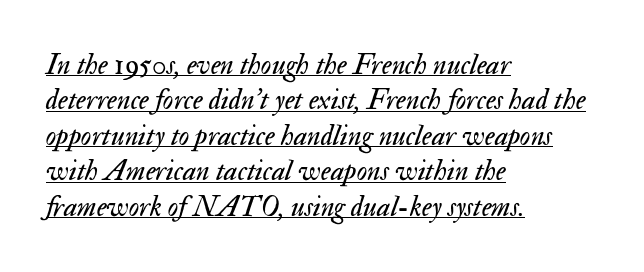
The image shows 29 px regular-weight type, italic (leaning right); set left-aligned, line spacing 1.22x, normal letter spacing, underlined; medium stroke contrast and a small x-height.
